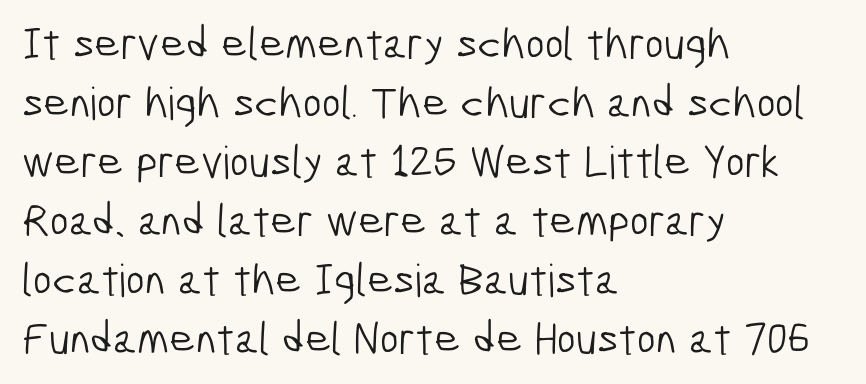
The paragraph has a hard left edge and a soft right edge. Rows of type keep a routine distance in the vertical direction. The rendering keeps characters at their native spacing. These lines are rendered in a variable-pitch font. The specimen omits any rule beneath the text block's lines.
